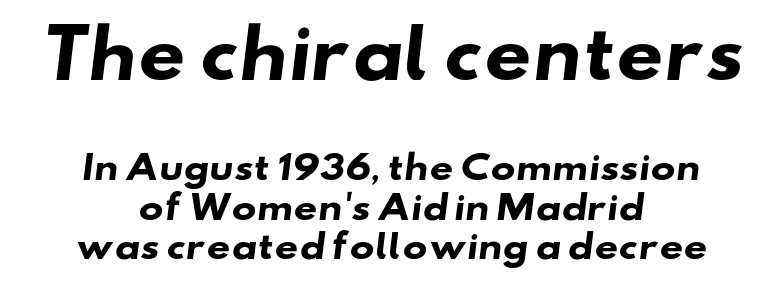
{"serif": "no", "bold": "yes", "weight": "heavy", "width": "wide", "stroke_contrast": "low", "x_height": "small", "monospaced": "no", "underline": "no", "align": "center", "line_spacing_ratio": 1.19, "letter_spacing": "normal", "letter_spacing_em": 0.0, "larger_block": "first", "size_ratio": 2.0, "glyph_px": 66}
